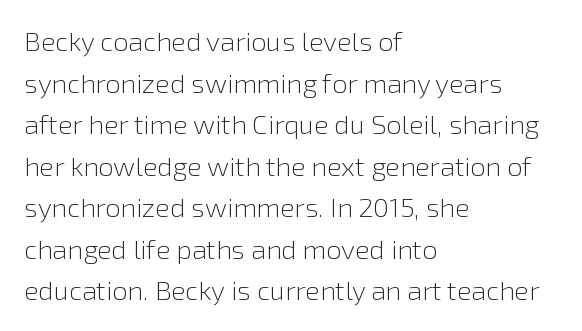
{"italic": "no", "bold": "no", "underline": "no", "align": "left", "line_spacing": "normal", "line_spacing_ratio": 1.54, "letter_spacing": "normal", "letter_spacing_em": 0.0, "glyph_px": 27}
